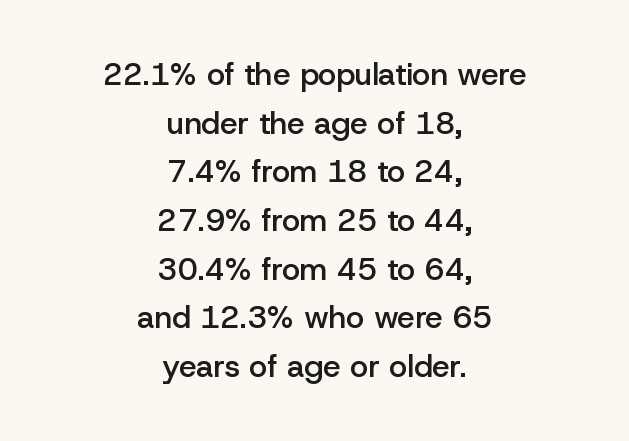
Type style note: lacks serifs. Between one letter and the next there's only the usual sliver of space. The letters stand straight up with perfectly vertical stems. Horizontal bands of white between lines are of average thickness. Students, this is semibold: more ink than regular, less than bold. The area under the type is left untouched.
